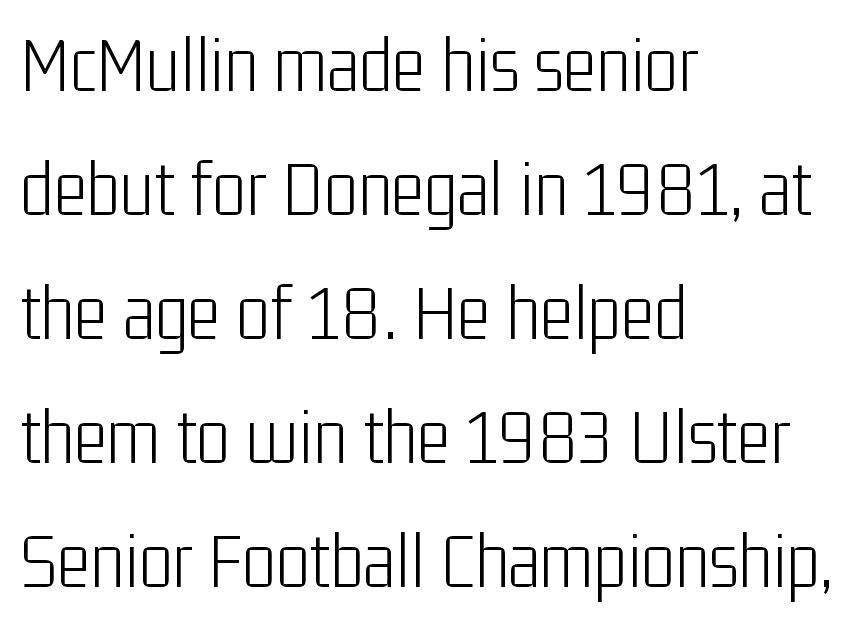
The image shows 80 px light, condensed sans-serif type, upright; set left-aligned, normal line spacing (1.55x), normal letter spacing, not underlined; low stroke contrast and a medium x-height.
